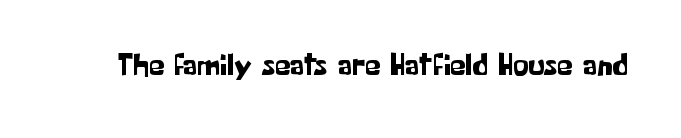
{"serif": "no", "italic": "no", "width": "normal", "stroke_contrast": "low", "x_height": "medium", "monospaced": "no", "underline": "no", "letter_spacing": "normal", "letter_spacing_em": 0.0, "glyph_px": 31}
